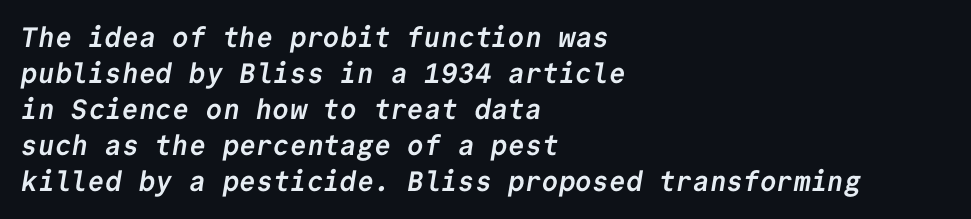
These lines are composed in type without serifs. Alignment: flush left. Do the characters align in a grid? Yes, the font is monospaced. The lines sit at an ordinary, default distance from one another.
